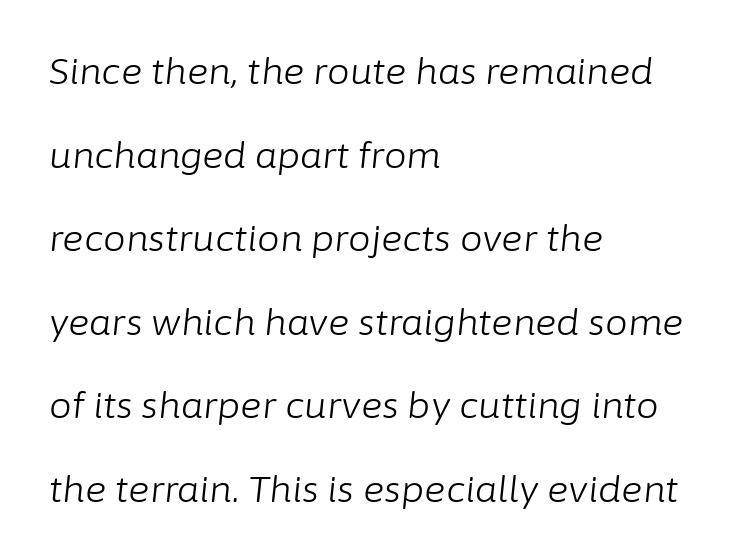
A classic flush-left, rag-right setting is used for this passage. Any mark beneath the type? The region is blank. The gaps between neighbouring characters are ordinary and unremarkable. These lines were composed using italics. Regarding leading, the lines here are spaced well apart.
